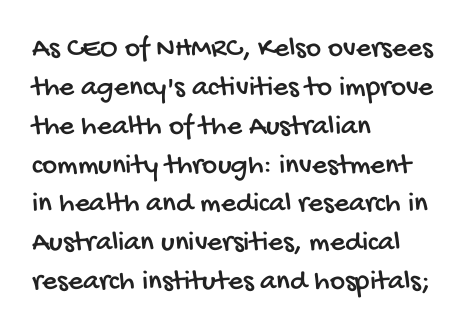
{"serif": "no", "width": "condensed", "stroke_contrast": "low", "x_height": "large", "monospaced": "no", "underline": "no", "align": "left", "line_spacing": "normal", "line_spacing_ratio": 1.34, "letter_spacing": "normal", "letter_spacing_em": 0.0, "glyph_px": 29}
